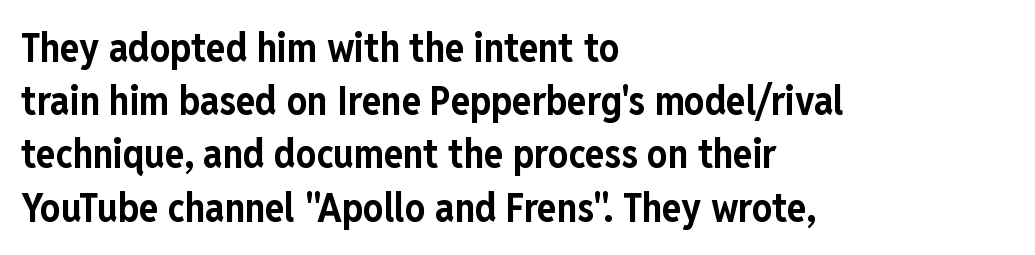
The image shows 40 px bold, condensed sans-serif type, upright; set left-aligned, normal line spacing (1.33x), normal letter spacing, not underlined; low stroke contrast and a medium x-height.
